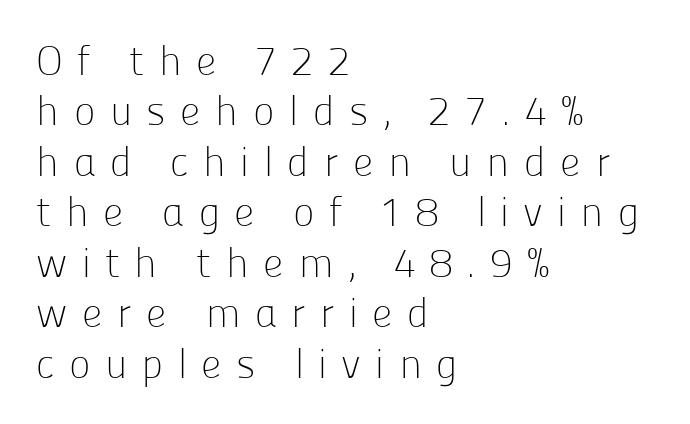
{"serif": "no", "italic": "no", "bold": "no", "weight": "light", "width": "normal", "stroke_contrast": "low", "x_height": "medium", "monospaced": "no", "underline": "no", "align": "left", "line_spacing_ratio": 1.23, "letter_spacing": "wide", "letter_spacing_em": 0.35, "glyph_px": 41}
